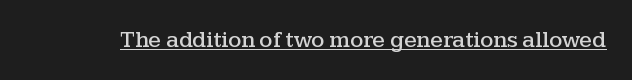
The image shows 23 px text type, upright; set normal letter spacing, underlined.
